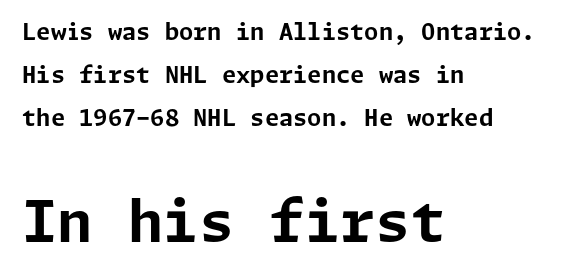
Q: Is the text bold? A: Yes.
Q: Is the text italic (slanted)? A: No, it is upright.
Q: Is the typeface a serif or a sans-serif typeface? A: Sans-serif.
Q: Is the text underlined? A: No.
Q: How is the paragraph aligned? A: Left-aligned.
Q: Is the spacing between letters normal or unusually wide? A: Normal.
Q: Which block of text is set in a larger size, the first (top) or the second (bottom)? A: The second (bottom) one.
Q: Width (condensed, normal, or wide)? A: Normal.
Q: Stroke contrast? A: Low.
Q: x-height? A: Medium.
